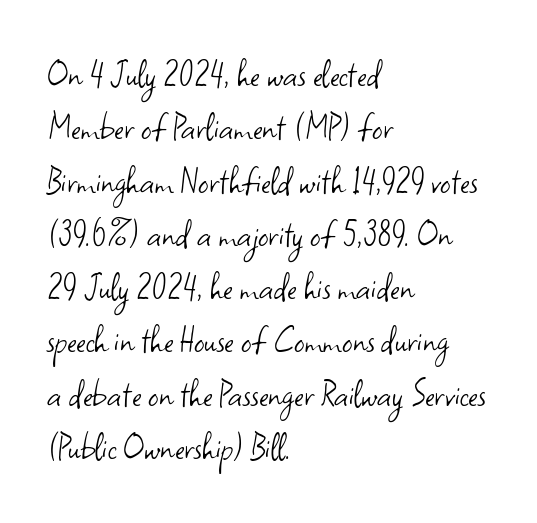
Q: Is the text bold? A: No.
Q: Is the text italic (slanted)? A: Yes.
Q: Is the typeface a serif or a sans-serif typeface? A: Sans-serif.
Q: Is the text underlined? A: No.
Q: How is the paragraph aligned? A: Left-aligned.
Q: Is the spacing between letters normal or unusually wide? A: Normal.
Q: Is the spacing between lines tight, normal or loose? A: Normal.
Q: Width (condensed, normal, or wide)? A: Normal.
Q: Stroke contrast? A: Low.
Q: x-height? A: Small.
Q: Monospaced? A: No.
